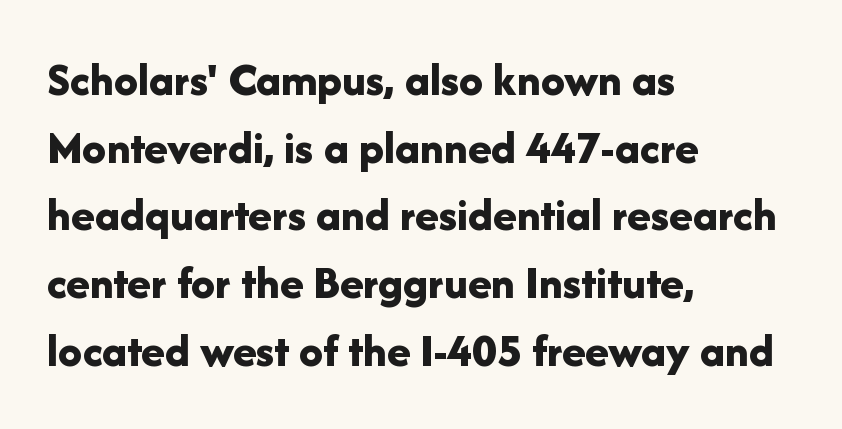
{"serif": "no", "italic": "no", "bold": "yes", "weight": "bold", "width": "normal", "stroke_contrast": "low", "x_height": "medium", "monospaced": "no", "underline": "no", "align": "left", "line_spacing": "normal", "line_spacing_ratio": 1.41, "letter_spacing": "normal", "letter_spacing_em": 0.0, "glyph_px": 48}
